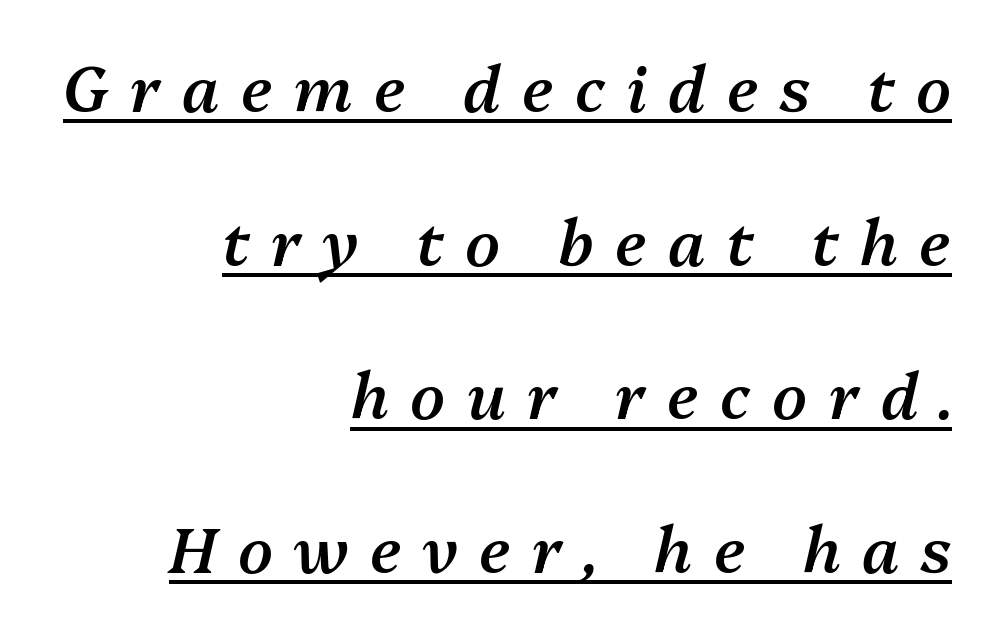
The image shows 63 px semibold type, italic (leaning right); set right-aligned, loose line spacing (2.44x), unusually wide letter spacing (+0.34 em), underlined; medium stroke contrast and a medium x-height.
